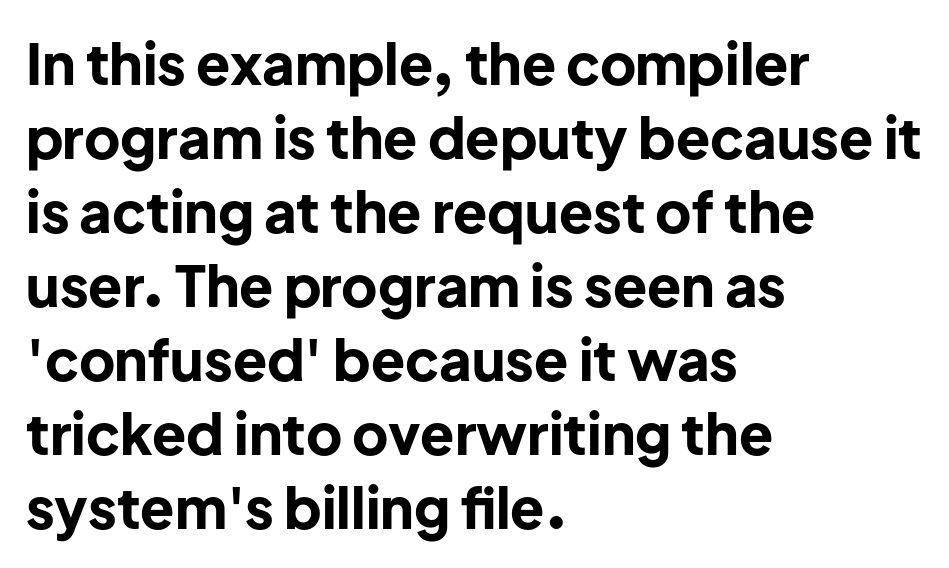
{"serif": "no", "italic": "no", "bold": "yes", "weight": "bold", "width": "normal", "stroke_contrast": "low", "x_height": "medium", "monospaced": "no", "underline": "no", "align": "left", "line_spacing": "normal", "line_spacing_ratio": 1.32, "letter_spacing": "normal", "letter_spacing_em": 0.0, "glyph_px": 56}
